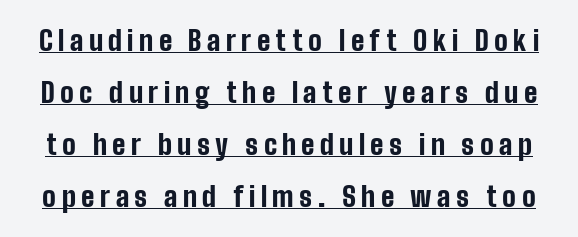
Q: Is the text bold? A: Yes.
Q: Is the text italic (slanted)? A: No, it is upright.
Q: Is the text underlined? A: Yes.
Q: Is the spacing between letters normal or unusually wide? A: Unusually wide.
Q: Is the spacing between lines tight, normal or loose? A: Loose.
